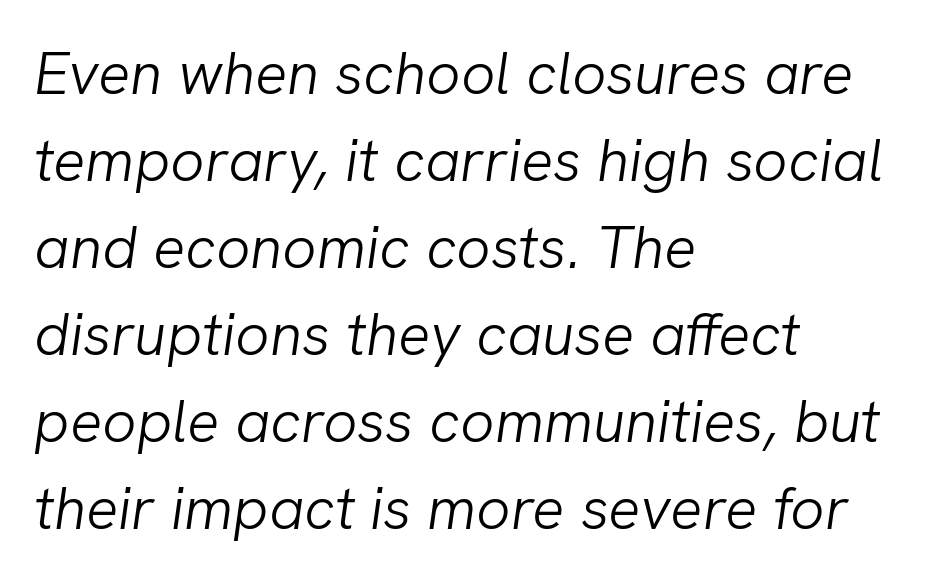
Rows of type keep a routine distance in the vertical direction. Words float on clear page, feet unadorned. Line starts are locked; line ends wander. These lines were composed using italics.
